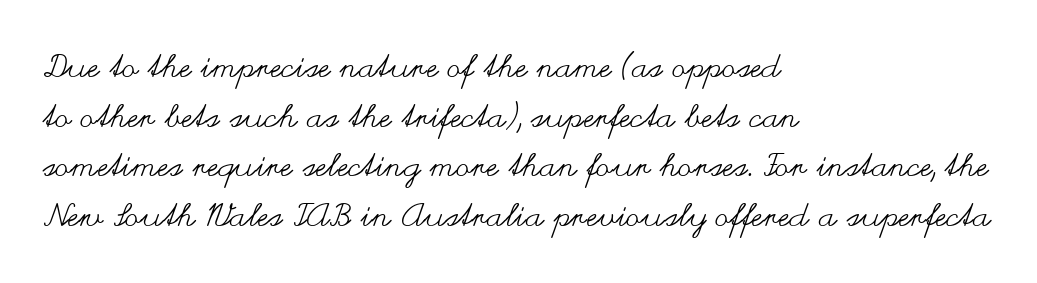
Q: Is the text bold? A: No.
Q: Is the text italic (slanted)? A: Yes.
Q: Is the text underlined? A: No.
Q: How is the paragraph aligned? A: Left-aligned.
Q: Is the spacing between letters normal or unusually wide? A: Normal.
Q: Is the spacing between lines tight, normal or loose? A: Normal.
Q: Width (condensed, normal, or wide)? A: Wide.
Q: Stroke contrast? A: Medium.
Q: x-height? A: Small.
Q: Monospaced? A: No.
